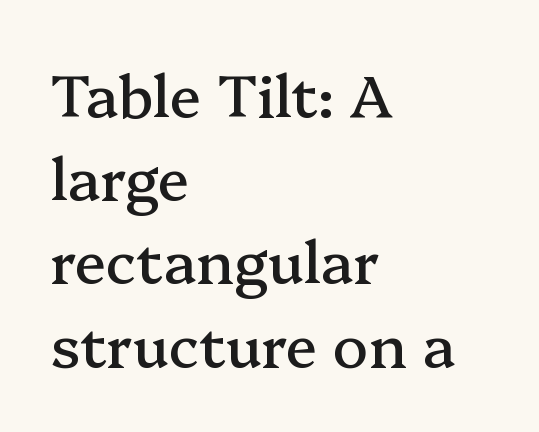
{"serif": "yes", "italic": "no", "width": "normal", "stroke_contrast": "medium", "x_height": "medium", "monospaced": "no", "underline": "no", "align": "left", "line_spacing": "normal", "line_spacing_ratio": 1.41, "letter_spacing": "normal", "letter_spacing_em": 0.0, "glyph_px": 59}
